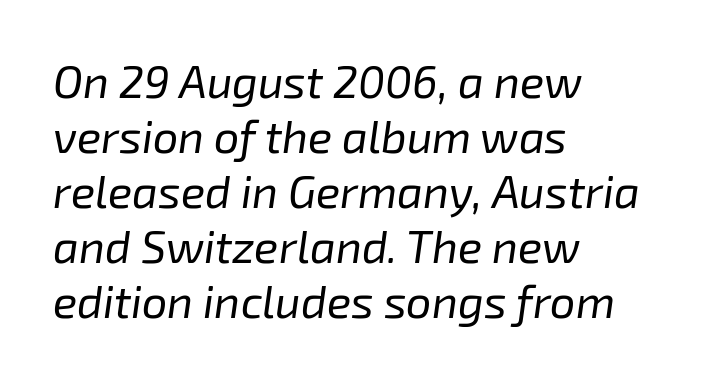
{"italic": "yes", "lean": "right", "slant_degrees": 8, "bold": "no", "weight": "regular", "width": "normal", "stroke_contrast": "low", "x_height": "medium", "monospaced": "no", "underline": "no", "align": "left", "line_spacing_ratio": 1.22, "letter_spacing": "normal", "letter_spacing_em": 0.0, "glyph_px": 45}
